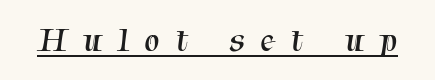
Q: Is the text bold? A: No.
Q: Is the typeface a serif or a sans-serif typeface? A: Serif.
Q: Is the text underlined? A: Yes.
Q: Is the spacing between letters normal or unusually wide? A: Unusually wide.
Q: Width (condensed, normal, or wide)? A: Normal.
Q: Stroke contrast? A: Medium.
Q: x-height? A: Medium.
Q: Monospaced? A: No.
